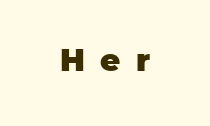
Q: Is the text bold? A: Yes.
Q: Is the text italic (slanted)? A: No, it is upright.
Q: Is the typeface a serif or a sans-serif typeface? A: Sans-serif.
Q: Is the text underlined? A: No.
Q: Is the spacing between letters normal or unusually wide? A: Unusually wide.
Q: Width (condensed, normal, or wide)? A: Normal.
Q: Stroke contrast? A: Low.
Q: x-height? A: Large.
Q: Monospaced? A: No.
